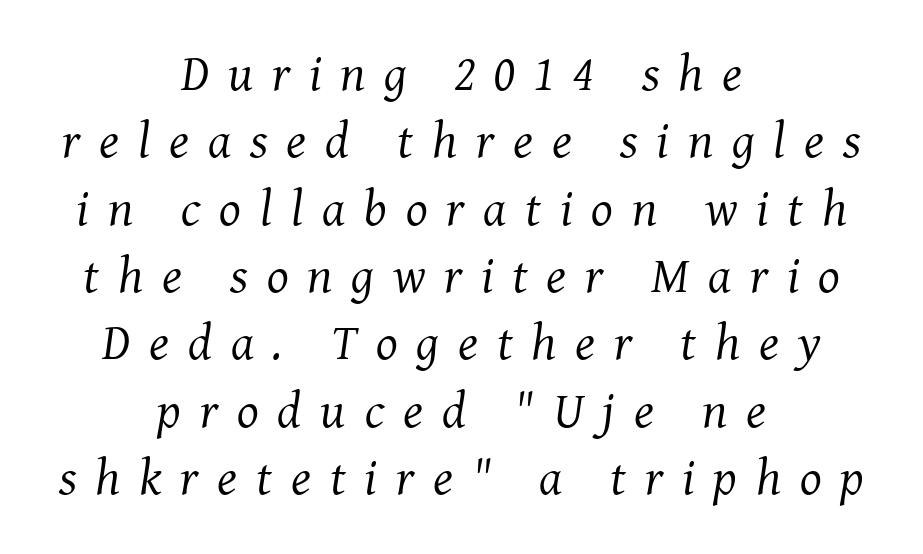
Q: Is the text bold? A: No.
Q: Is the text italic (slanted)? A: Yes, it leans right by about 8 degrees.
Q: Is the typeface a serif or a sans-serif typeface? A: Serif.
Q: Is the text underlined? A: No.
Q: How is the paragraph aligned? A: Centered.
Q: Is the spacing between letters normal or unusually wide? A: Unusually wide.
Q: Is the spacing between lines tight, normal or loose? A: Normal.
Q: Width (condensed, normal, or wide)? A: Normal.
Q: Stroke contrast? A: Medium.
Q: x-height? A: Medium.
Q: Monospaced? A: No.
